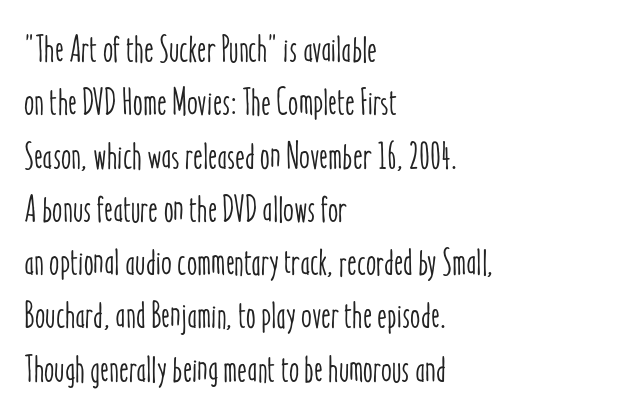
Q: Is the text italic (slanted)? A: No, it is upright.
Q: Is the text underlined? A: No.
Q: How is the paragraph aligned? A: Left-aligned.
Q: Is the spacing between letters normal or unusually wide? A: Normal.
Q: Is the spacing between lines tight, normal or loose? A: Normal.
Q: Width (condensed, normal, or wide)? A: Condensed.
Q: Stroke contrast? A: Low.
Q: x-height? A: Medium.
Q: Monospaced? A: No.
